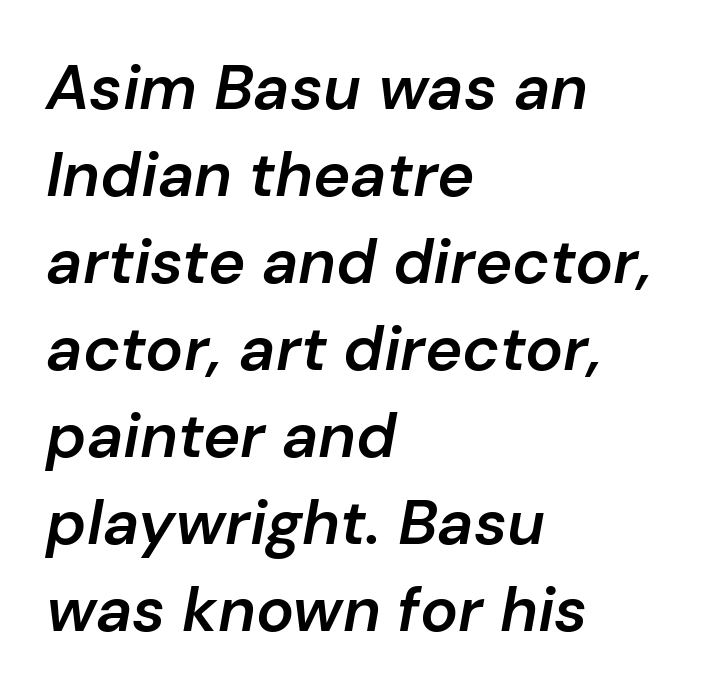
Q: Is the text bold? A: Semi-bold.
Q: Is the text italic (slanted)? A: Yes, it leans right by about 10 degrees.
Q: Is the text underlined? A: No.
Q: How is the paragraph aligned? A: Left-aligned.
Q: Is the spacing between letters normal or unusually wide? A: Normal.
Q: Is the spacing between lines tight, normal or loose? A: Normal.
Q: Width (condensed, normal, or wide)? A: Normal.
Q: Stroke contrast? A: Low.
Q: x-height? A: Medium.
Q: Monospaced? A: No.
